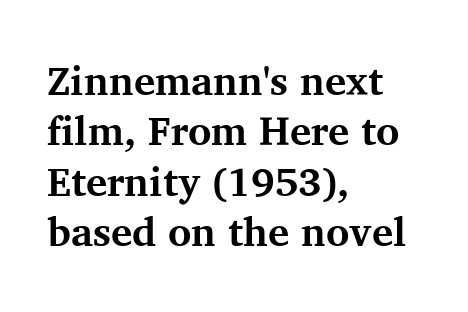
The image shows 40 px bold serif type, upright; set left-aligned, normal line spacing (1.26x), normal letter spacing, not underlined; medium stroke contrast and a medium x-height.
